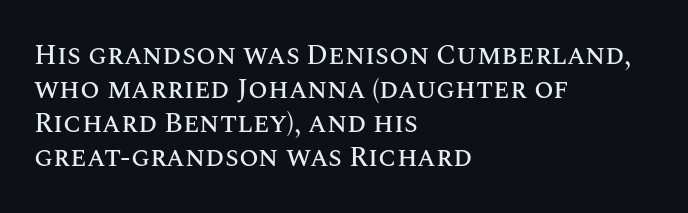
The image shows 28 px text type, upright; set left-aligned, line spacing 1.21x, normal letter spacing, not underlined; medium stroke contrast and a large x-height.
